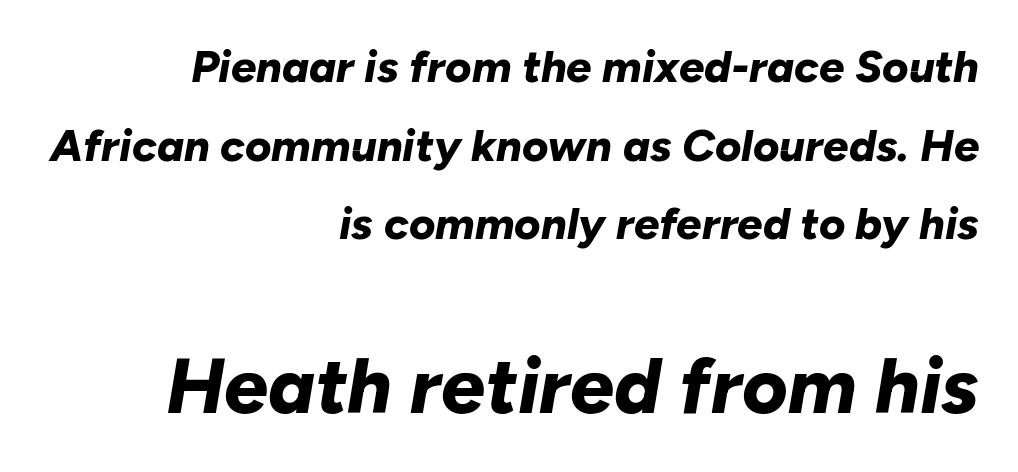
{"italic": "yes", "lean": "right", "slant_degrees": 10, "bold": "yes", "weight": "bold", "width": "normal", "stroke_contrast": "low", "x_height": "medium", "monospaced": "no", "underline": "no", "align": "right", "line_spacing_ratio": 1.75, "letter_spacing": "normal", "letter_spacing_em": 0.0, "larger_block": "second", "size_ratio": 1.73, "glyph_px": 78}
